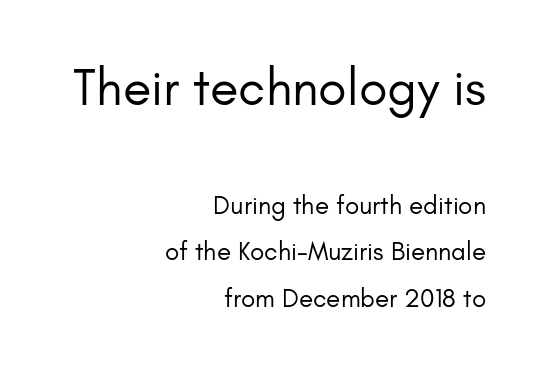
Q: Is the text bold? A: No.
Q: Is the text italic (slanted)? A: No, it is upright.
Q: Is the typeface a serif or a sans-serif typeface? A: Sans-serif.
Q: Is the text underlined? A: No.
Q: How is the paragraph aligned? A: Right-aligned.
Q: Is the spacing between letters normal or unusually wide? A: Normal.
Q: Which block of text is set in a larger size, the first (top) or the second (bottom)? A: The first (top) one.
Q: Width (condensed, normal, or wide)? A: Normal.
Q: Stroke contrast? A: Low.
Q: x-height? A: Small.
Q: Monospaced? A: No.
